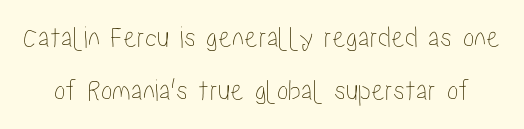
The image shows 31 px condensed type, upright; set normal line spacing (1.7x), normal letter spacing, not underlined; low stroke contrast and a medium x-height.
